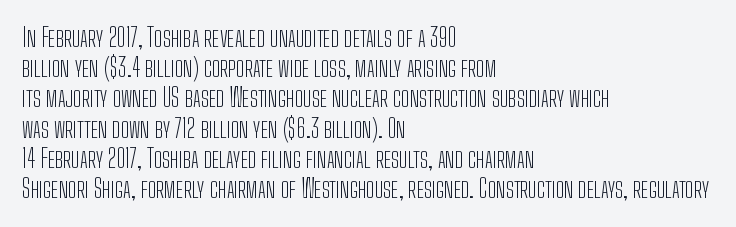
The image shows 25 px text type, upright; set left-aligned, line spacing 1.21x, normal letter spacing, not underlined.
